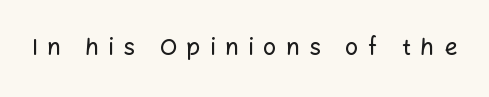
{"italic": "no", "underline": "no", "letter_spacing": "wide", "letter_spacing_em": 0.42, "glyph_px": 23}
